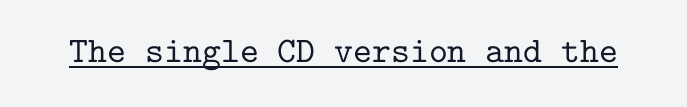
The image shows 36 px serif type, upright, monospaced; set normal letter spacing, underlined; low stroke contrast and a medium x-height.
